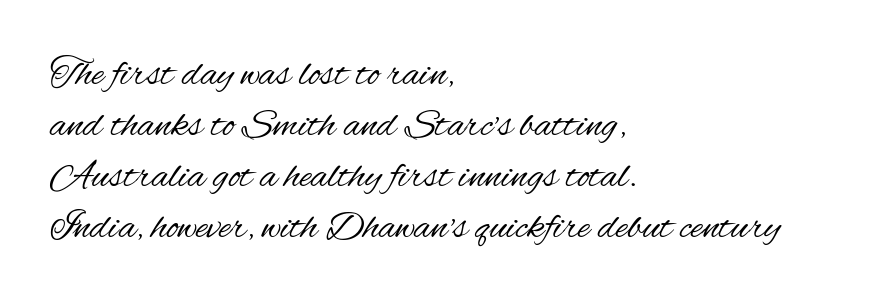
The image shows 41 px regular-weight, condensed sans-serif type; set left-aligned, line spacing 1.24x, normal letter spacing, not underlined; medium stroke contrast and a small x-height.
